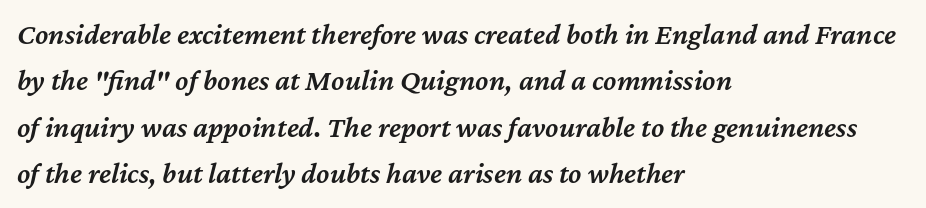
Q: Is the text bold? A: Semi-bold.
Q: Is the text italic (slanted)? A: Yes, it leans right by about 12 degrees.
Q: Is the text underlined? A: No.
Q: How is the paragraph aligned? A: Left-aligned.
Q: Is the spacing between letters normal or unusually wide? A: Normal.
Q: Is the spacing between lines tight, normal or loose? A: Normal.
Q: Width (condensed, normal, or wide)? A: Normal.
Q: Stroke contrast? A: Medium.
Q: x-height? A: Medium.
Q: Monospaced? A: No.
